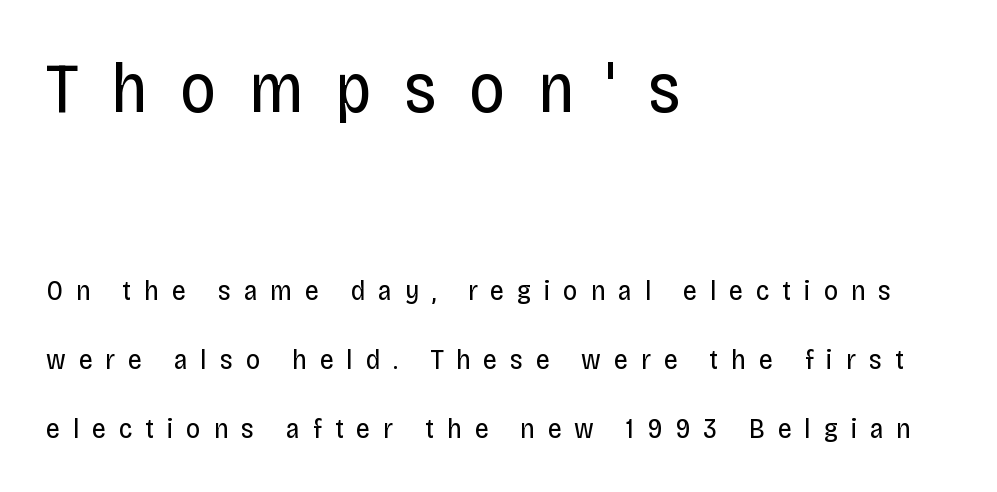
The image shows 70 px regular-weight, condensed sans-serif type, upright; set left-aligned, loose line spacing (2.45x), unusually wide letter spacing (+0.46 em), not underlined; the first (top) block is 2.5x larger; low stroke contrast and a large x-height.
